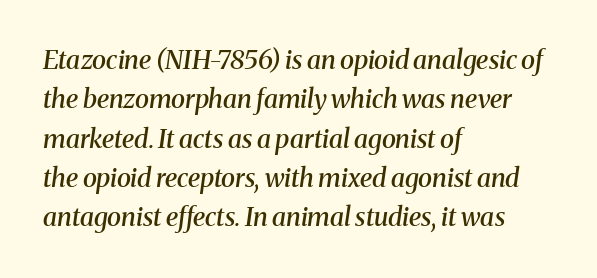
{"italic": "yes", "lean": "right", "slant_degrees": 8, "bold": "semi", "underline": "no", "align": "left", "line_spacing": "normal", "line_spacing_ratio": 1.51, "letter_spacing": "normal", "letter_spacing_em": 0.0, "glyph_px": 26}
